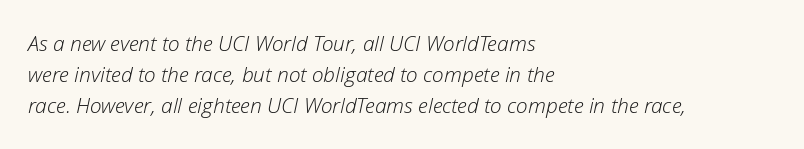
{"italic": "yes", "lean": "right", "slant_degrees": 12, "bold": "no", "underline": "no", "align": "left", "line_spacing": "normal", "line_spacing_ratio": 1.48, "letter_spacing": "normal", "letter_spacing_em": 0.0, "glyph_px": 21}
